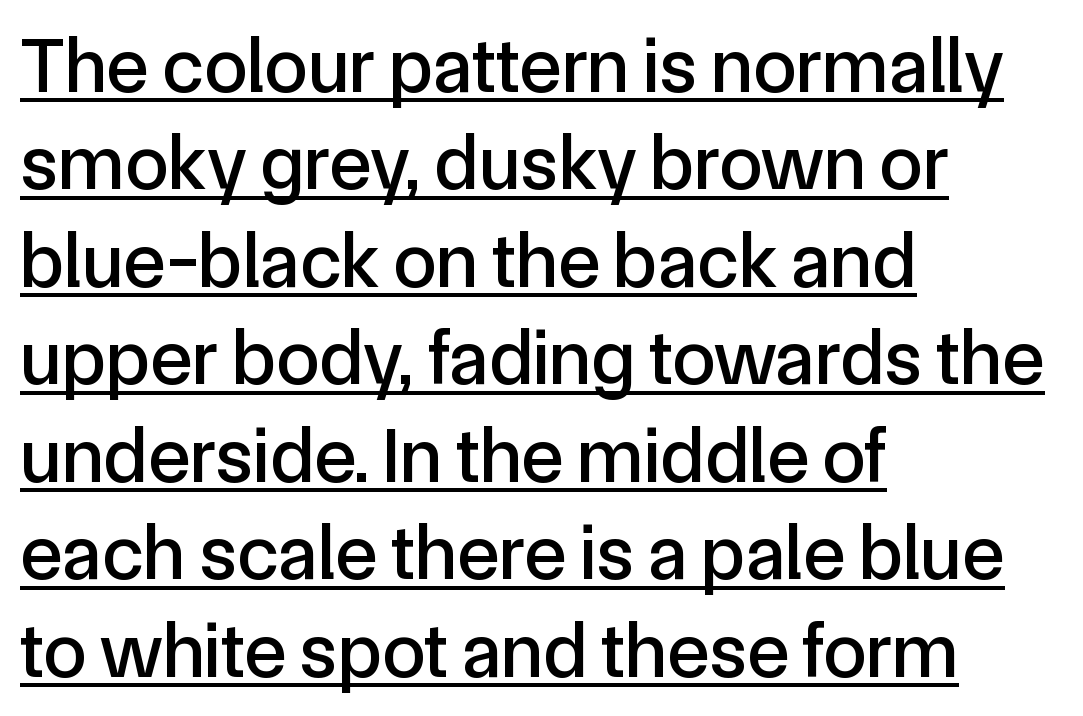
The image shows 78 px sans-serif type, upright; set left-aligned, normal line spacing (1.25x), normal letter spacing, underlined; a medium x-height.
